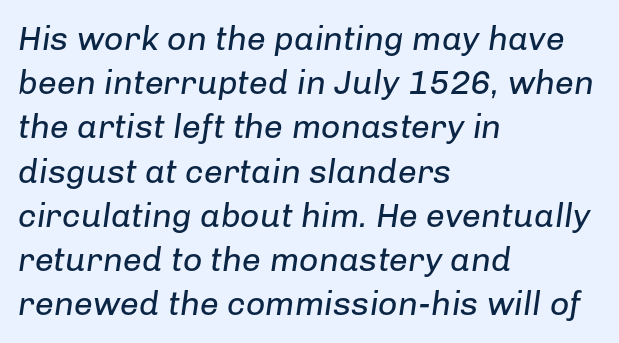
Q: Is the text bold? A: No.
Q: Is the text italic (slanted)? A: Yes, it leans right by about 8 degrees.
Q: Is the text underlined? A: No.
Q: How is the paragraph aligned? A: Left-aligned.
Q: Is the spacing between letters normal or unusually wide? A: Normal.
Q: Is the spacing between lines tight, normal or loose? A: Normal.
Q: Width (condensed, normal, or wide)? A: Normal.
Q: Stroke contrast? A: Low.
Q: x-height? A: Medium.
Q: Monospaced? A: No.
